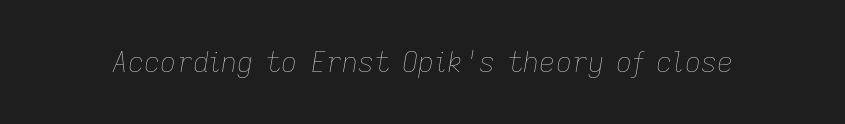
{"italic": "yes", "lean": "right", "slant_degrees": 9, "bold": "no", "weight": "thin", "width": "normal", "stroke_contrast": "low", "x_height": "medium", "monospaced": "no", "underline": "no", "letter_spacing": "normal", "letter_spacing_em": 0.0, "glyph_px": 28}
